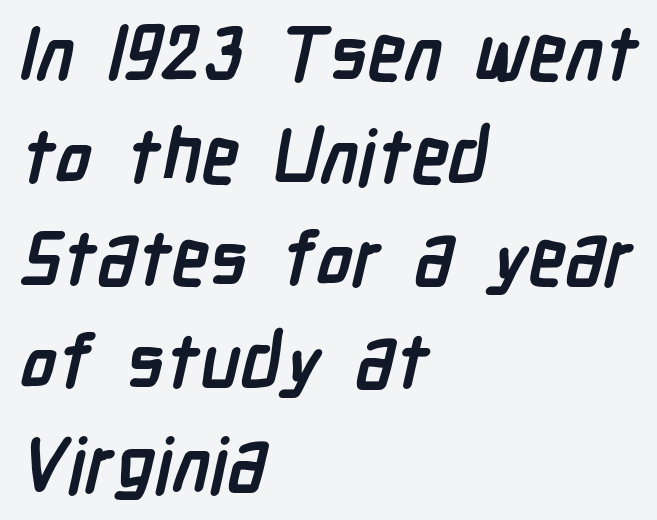
The image shows 75 px semibold, condensed sans-serif type; set left-aligned, normal line spacing (1.37x), normal letter spacing, not underlined; low stroke contrast and a medium x-height.
